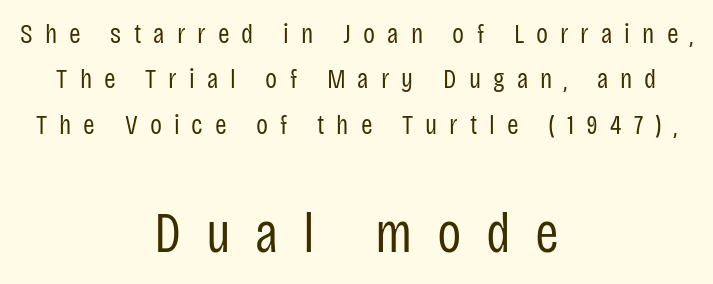
Q: Is the text bold? A: No.
Q: Is the text italic (slanted)? A: No, it is upright.
Q: Is the typeface a serif or a sans-serif typeface? A: Sans-serif.
Q: Is the text underlined? A: No.
Q: How is the paragraph aligned? A: Centered.
Q: Is the spacing between letters normal or unusually wide? A: Unusually wide.
Q: Is the spacing between lines tight, normal or loose? A: Normal.
Q: Which block of text is set in a larger size, the first (top) or the second (bottom)? A: The second (bottom) one.
Q: Width (condensed, normal, or wide)? A: Condensed.
Q: Stroke contrast? A: Low.
Q: x-height? A: Large.
Q: Monospaced? A: No.
